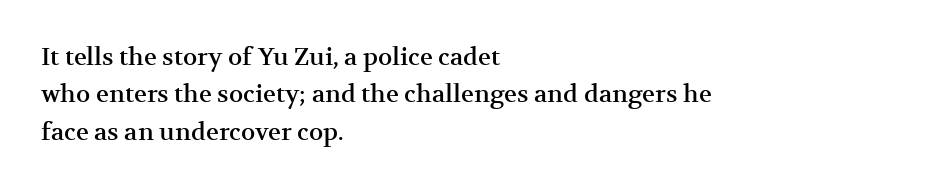
Q: Is the text italic (slanted)? A: No, it is upright.
Q: Is the text underlined? A: No.
Q: How is the paragraph aligned? A: Left-aligned.
Q: Is the spacing between letters normal or unusually wide? A: Normal.
Q: Is the spacing between lines tight, normal or loose? A: Normal.
